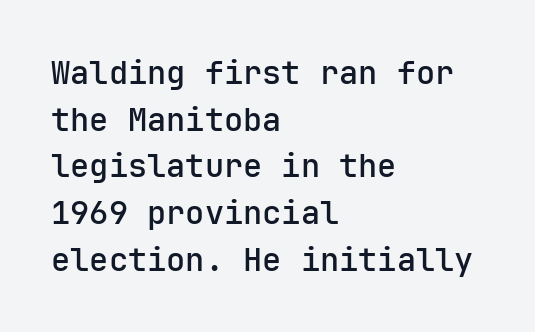
{"serif": "no", "italic": "no", "width": "normal", "stroke_contrast": "low", "x_height": "medium", "monospaced": "yes", "underline": "no", "align": "left", "line_spacing": "normal", "line_spacing_ratio": 1.46, "letter_spacing": "normal", "letter_spacing_em": 0.0, "glyph_px": 32}
